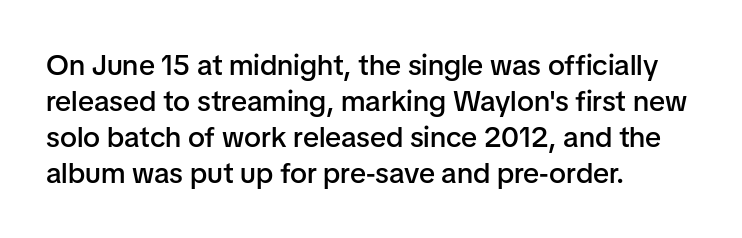
{"serif": "no", "italic": "no", "bold": "semi", "weight": "semibold", "width": "normal", "stroke_contrast": "low", "x_height": "medium", "monospaced": "no", "underline": "no", "align": "left", "line_spacing_ratio": 1.24, "letter_spacing": "normal", "letter_spacing_em": 0.0, "glyph_px": 29}
